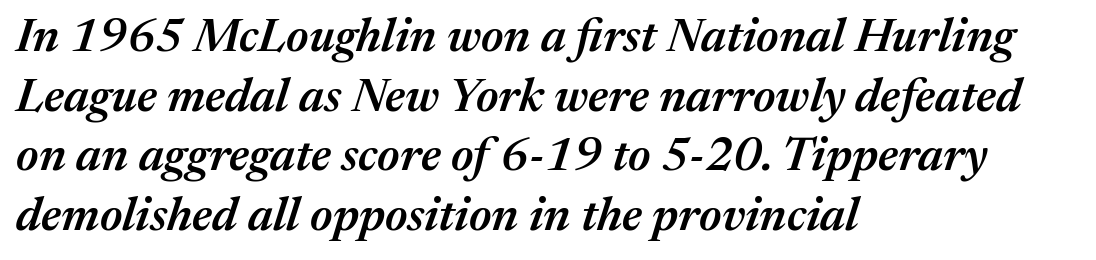
Q: Is the text bold? A: Semi-bold.
Q: Is the text italic (slanted)? A: Yes, it leans right by about 17 degrees.
Q: Is the text underlined? A: No.
Q: How is the paragraph aligned? A: Left-aligned.
Q: Is the spacing between letters normal or unusually wide? A: Normal.
Q: Is the spacing between lines tight, normal or loose? A: Normal.
Q: Width (condensed, normal, or wide)? A: Normal.
Q: Stroke contrast? A: Medium.
Q: x-height? A: Medium.
Q: Monospaced? A: No.
